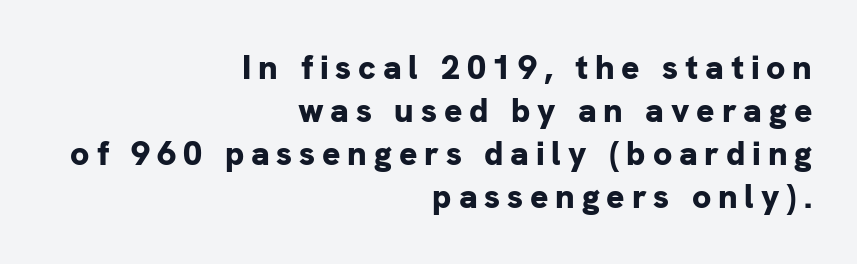
The image shows 34 px bold sans-serif type, upright; set right-aligned, normal line spacing (1.26x), unusually wide letter spacing (+0.2 em), not underlined; low stroke contrast and a medium x-height.
